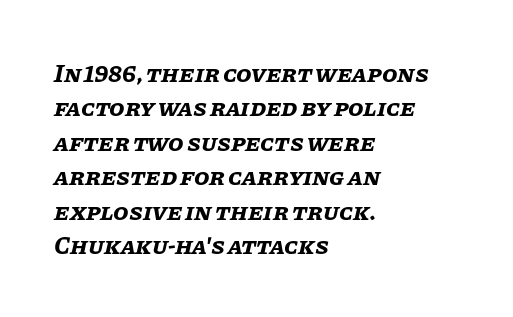
Nobody touched the tracking dial on this one. Line beginnings align vertically; line endings do not. Vertically, the passage feels balanced, rows spaced as you'd expect. The baseline area is clear. You can tell it's italic because the verticals aren't actually vertical. Summary of weight: heavy, a full bold.
